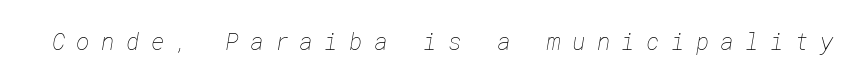
The image shows 23 px text type; set unusually wide letter spacing (+0.49 em), not underlined.
